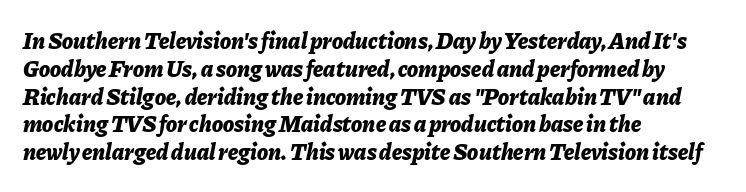
Strokes here are thick enough to call this a true bold. Glance below the letters and you will spot only blank space. These lines stack with their left ends in a neat column. Is the type slanted? Yes — the strokes lean at a clear angle. Standard letterfit; no display-style spreading of the glyphs.
